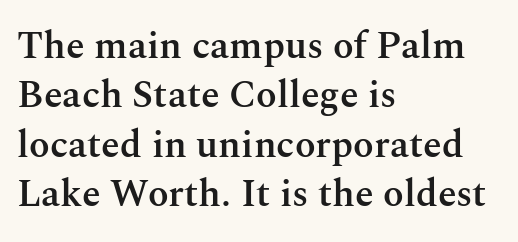
Q: Is the text bold? A: Semi-bold.
Q: Is the text italic (slanted)? A: No, it is upright.
Q: Is the typeface a serif or a sans-serif typeface? A: Serif.
Q: Is the text underlined? A: No.
Q: How is the paragraph aligned? A: Left-aligned.
Q: Is the spacing between letters normal or unusually wide? A: Normal.
Q: Is the spacing between lines tight, normal or loose? A: Normal.
Q: Width (condensed, normal, or wide)? A: Normal.
Q: Stroke contrast? A: Medium.
Q: x-height? A: Medium.
Q: Monospaced? A: No.
